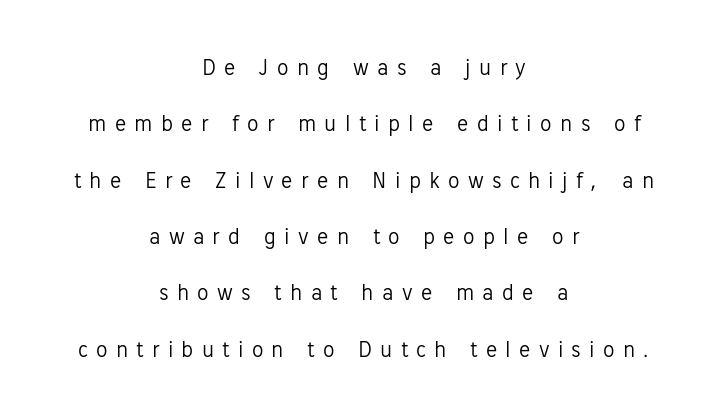
{"italic": "no", "bold": "no", "underline": "no", "align": "center", "line_spacing": "loose", "line_spacing_ratio": 2.45, "letter_spacing": "wide", "letter_spacing_em": 0.36, "glyph_px": 23}
